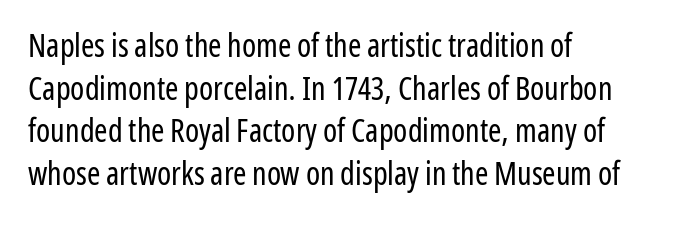
The image shows 32 px regular-weight, condensed sans-serif type, upright; set left-aligned, normal line spacing (1.33x), normal letter spacing, not underlined; low stroke contrast and a medium x-height.
